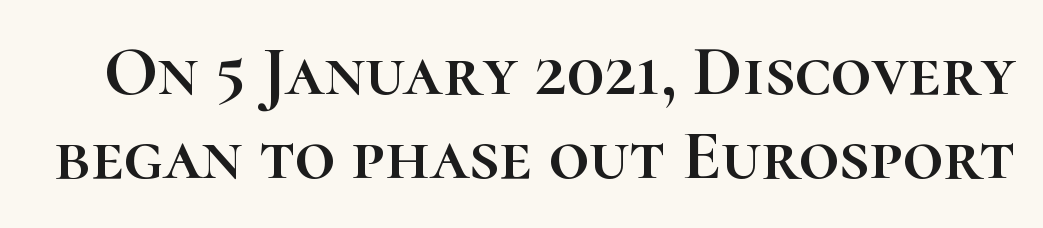
The image shows 71 px text type, upright; set line spacing 1.19x, normal letter spacing, not underlined; high stroke contrast and a medium x-height.
